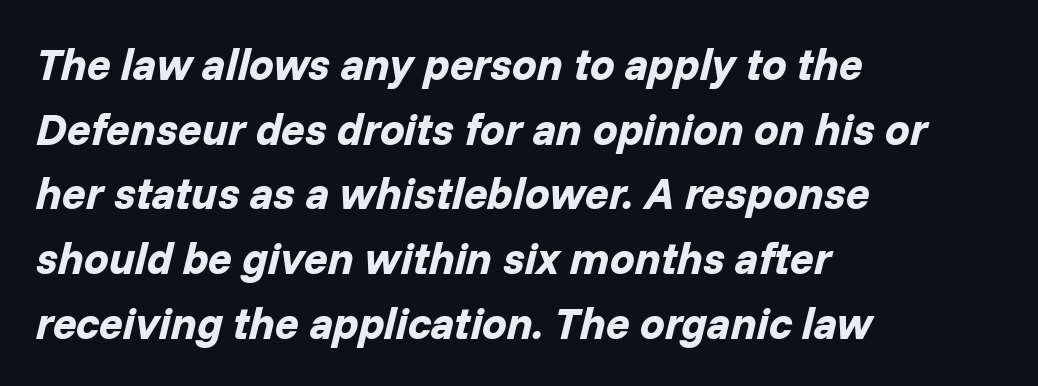
The image shows 44 px bold type, italic (leaning right); set left-aligned, normal line spacing (1.47x), normal letter spacing, not underlined; low stroke contrast and a medium x-height.
